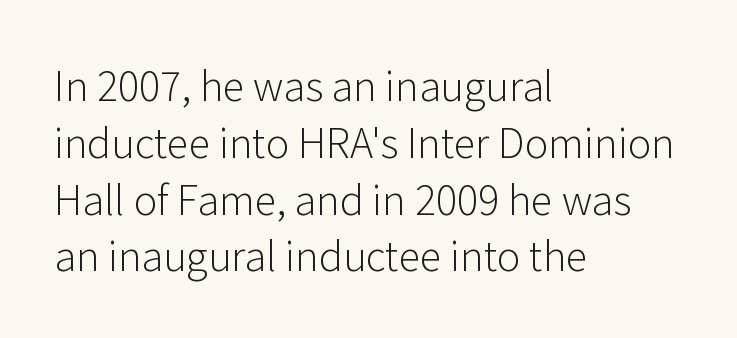
The image shows 40 px light sans-serif type, upright; set left-aligned, normal line spacing (1.42x), normal letter spacing, not underlined; low stroke contrast and a medium x-height.
